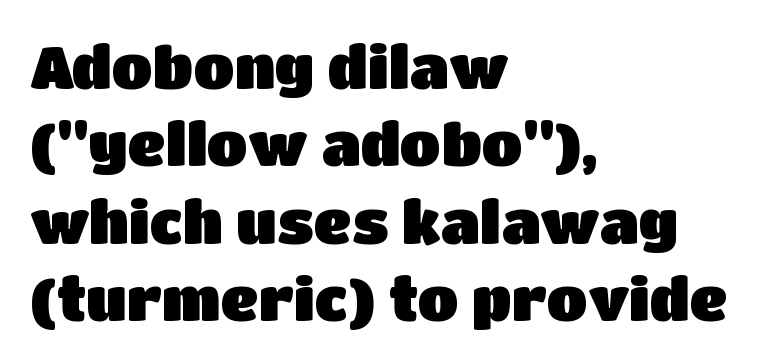
Every character sits straight up, as roman type does. These lines stack with their left ends in a neat column. Does the type have serifs? No, each stem ends abruptly. The foot of each line stays bare and open. Leading: standard.
